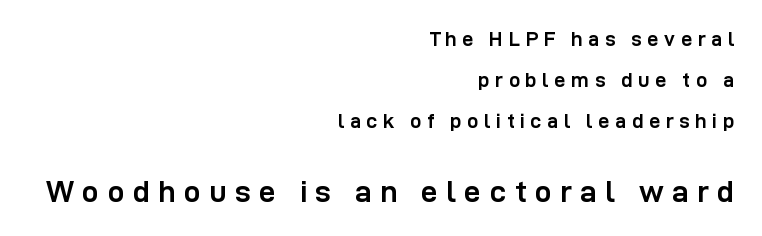
Is this a sans? Yes — the strokes have no serifs. Think of a printed novel: that variable character pitch is what you see here. Letter spacing: wide. Caption: bold face, heavy strokes. Casual observation: everything's shoved over to the right. The vertical gap from one line to the next is large.
